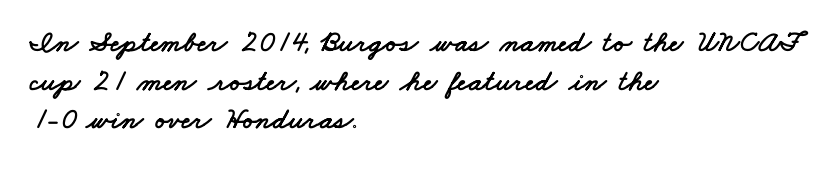
{"serif": "no", "width": "wide", "stroke_contrast": "low", "x_height": "small", "monospaced": "no", "underline": "no", "align": "left", "line_spacing": "normal", "line_spacing_ratio": 1.29, "letter_spacing": "normal", "letter_spacing_em": 0.0, "glyph_px": 30}
